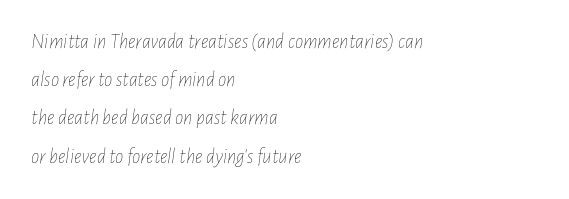
Q: Is the text bold? A: No.
Q: Is the text italic (slanted)? A: Yes, it leans right by about 7 degrees.
Q: Is the text underlined? A: No.
Q: How is the paragraph aligned? A: Left-aligned.
Q: Is the spacing between letters normal or unusually wide? A: Normal.
